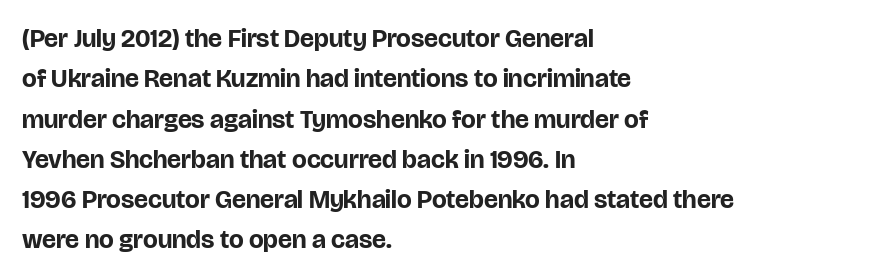
Q: Is the text bold? A: Yes.
Q: Is the text italic (slanted)? A: No, it is upright.
Q: Is the text underlined? A: No.
Q: How is the paragraph aligned? A: Left-aligned.
Q: Is the spacing between letters normal or unusually wide? A: Normal.
Q: Is the spacing between lines tight, normal or loose? A: Normal.
